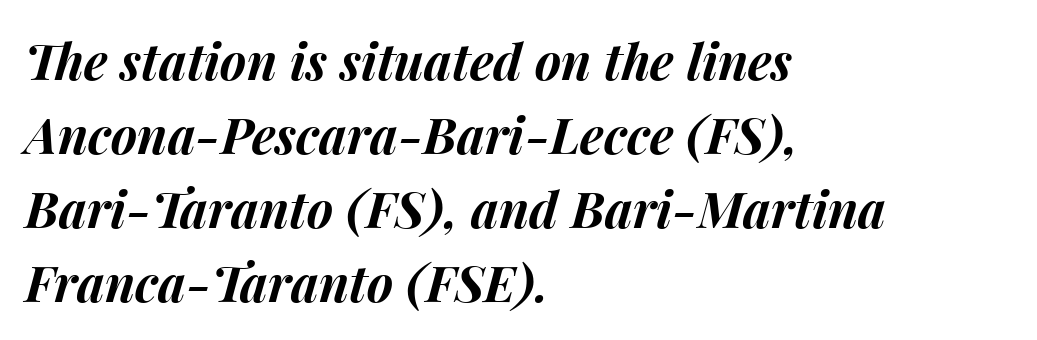
{"italic": "yes", "lean": "right", "slant_degrees": 15, "bold": "yes", "weight": "bold", "width": "normal", "stroke_contrast": "medium", "x_height": "medium", "monospaced": "no", "underline": "no", "align": "left", "line_spacing": "normal", "line_spacing_ratio": 1.48, "letter_spacing": "normal", "letter_spacing_em": 0.0, "glyph_px": 50}
